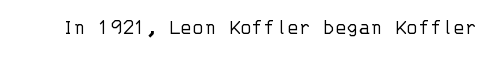
The space directly below the letters is spotless. Quick note: not italic, upright. The line texture is even and compact thanks to regular tracking. These glyphs show unthickened strokes, regular width or finer.
